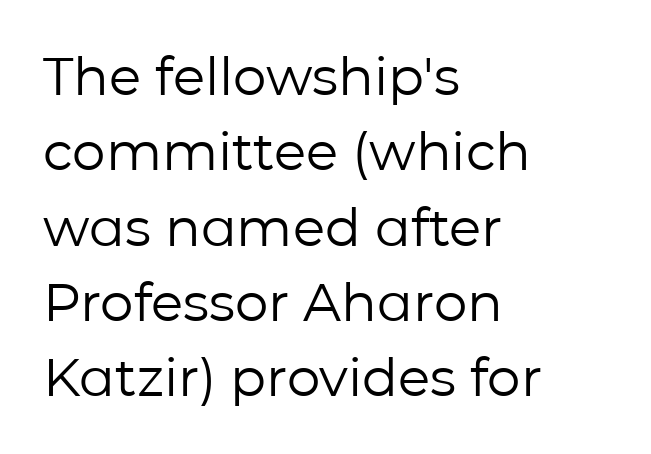
The image shows 53 px regular-weight sans-serif type, upright; set left-aligned, normal line spacing (1.42x), normal letter spacing, not underlined; low stroke contrast and a medium x-height.
